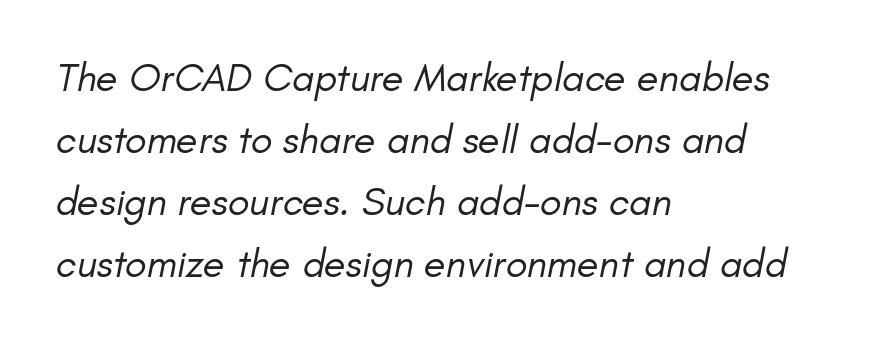
The rendering applies a slant to the glyphs. Where is the straight margin? On the left. The glyphs are unaccompanied by any horizontal stroke below them. This is not heavy type; no bold has been used.
